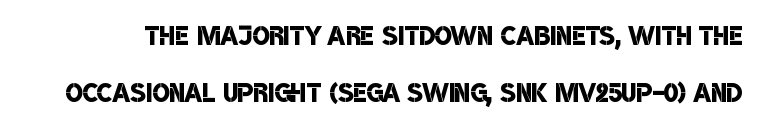
The image shows 36 px semibold, condensed sans-serif type; set normal line spacing (1.58x), normal letter spacing, not underlined; low stroke contrast and a large x-height.
